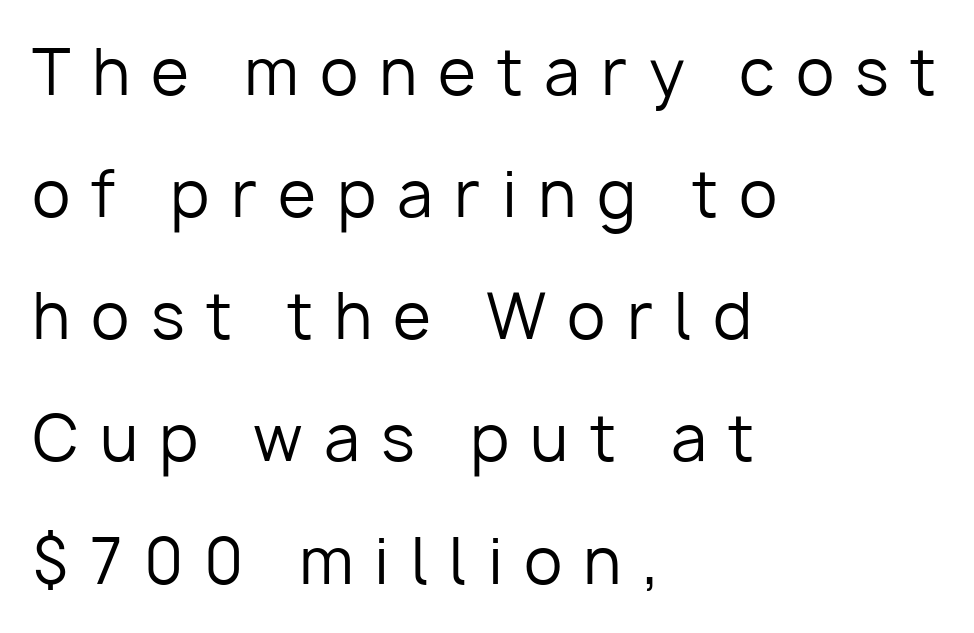
The image shows 62 px regular-weight sans-serif type, upright; set left-aligned, loose line spacing (1.97x), unusually wide letter spacing (+0.34 em), not underlined; low stroke contrast and a medium x-height.
